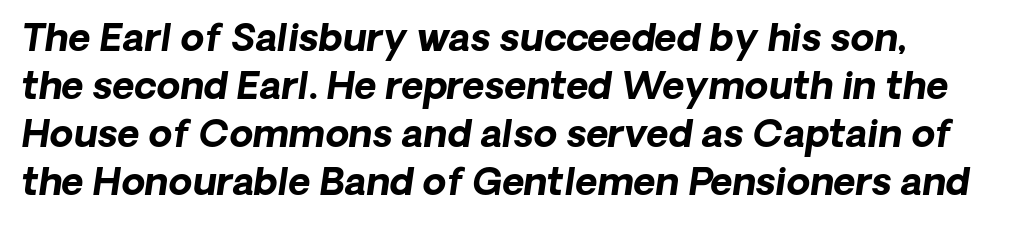
{"serif": "no", "bold": "yes", "weight": "bold", "width": "normal", "stroke_contrast": "low", "x_height": "medium", "monospaced": "no", "underline": "no", "align": "left", "line_spacing": "normal", "line_spacing_ratio": 1.26, "letter_spacing": "normal", "letter_spacing_em": 0.0, "glyph_px": 38}
